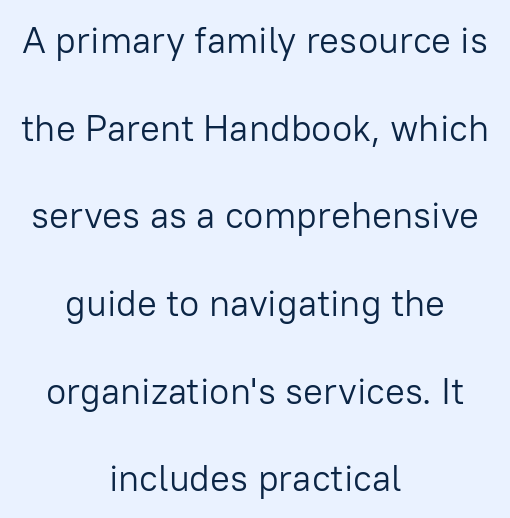
{"serif": "no", "italic": "no", "bold": "no", "weight": "light", "width": "normal", "stroke_contrast": "low", "x_height": "medium", "monospaced": "no", "underline": "no", "align": "center", "line_spacing": "loose", "line_spacing_ratio": 2.37, "letter_spacing": "normal", "letter_spacing_em": 0.0, "glyph_px": 37}
